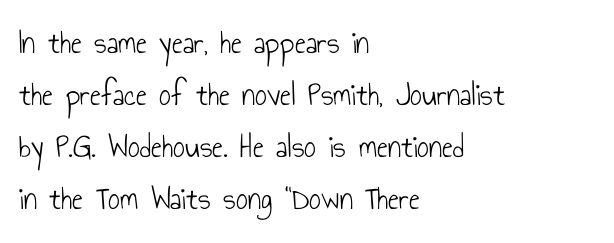
Q: Is the text bold? A: No.
Q: Is the text italic (slanted)? A: No, it is upright.
Q: Is the typeface a serif or a sans-serif typeface? A: Sans-serif.
Q: Is the text underlined? A: No.
Q: How is the paragraph aligned? A: Left-aligned.
Q: Is the spacing between letters normal or unusually wide? A: Normal.
Q: Is the spacing between lines tight, normal or loose? A: Normal.
Q: Width (condensed, normal, or wide)? A: Condensed.
Q: Stroke contrast? A: Low.
Q: x-height? A: Small.
Q: Monospaced? A: No.
